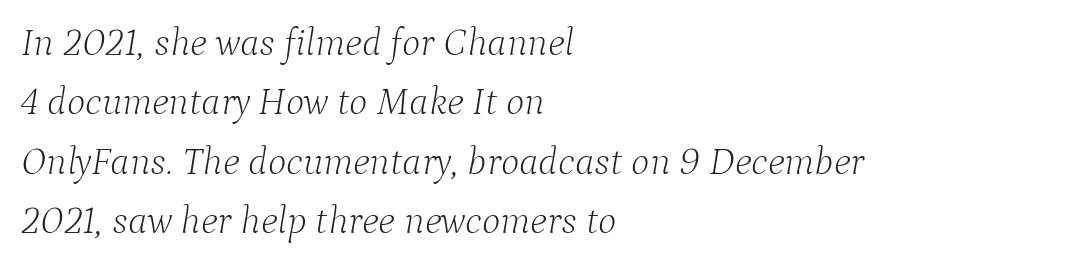
Characters are canted at an angle relative to the baseline's perpendicular. The foot of each line stays bare and open. The glyphs in this specimen are seriffed. Is the stroke heavy? The answer is a plain regular-or-lighter. The face used here is proportionally spaced, like ordinary book or web type.
